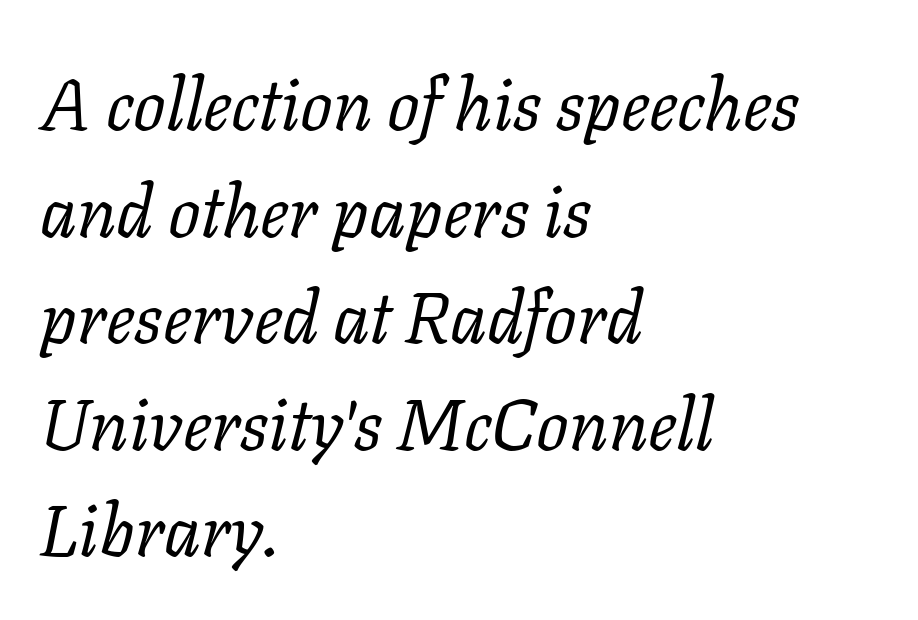
The image shows 72 px regular-weight serif type, italic (leaning right); set left-aligned, normal line spacing (1.48x), normal letter spacing, not underlined; low stroke contrast and a medium x-height.
